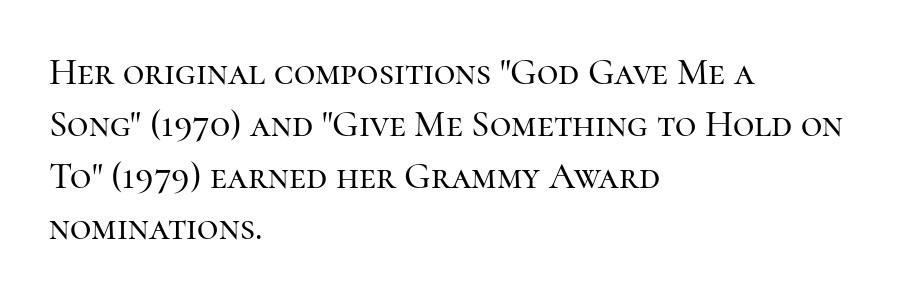
The image shows 37 px serif type, upright; set left-aligned, normal line spacing (1.4x), normal letter spacing, not underlined; high stroke contrast and a medium x-height.
